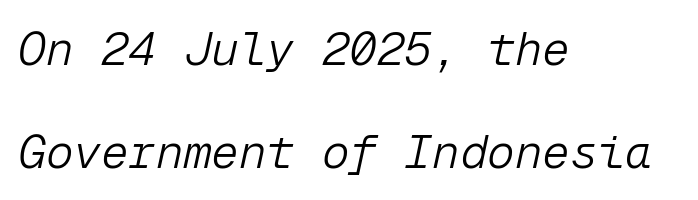
Q: Is the text bold? A: No.
Q: Is the text italic (slanted)? A: Yes, it leans right by about 12 degrees.
Q: Is the text underlined? A: No.
Q: How is the paragraph aligned? A: Left-aligned.
Q: Is the spacing between letters normal or unusually wide? A: Normal.
Q: Is the spacing between lines tight, normal or loose? A: Loose.
Q: Width (condensed, normal, or wide)? A: Normal.
Q: Stroke contrast? A: Low.
Q: x-height? A: Medium.
Q: Monospaced? A: Yes.
